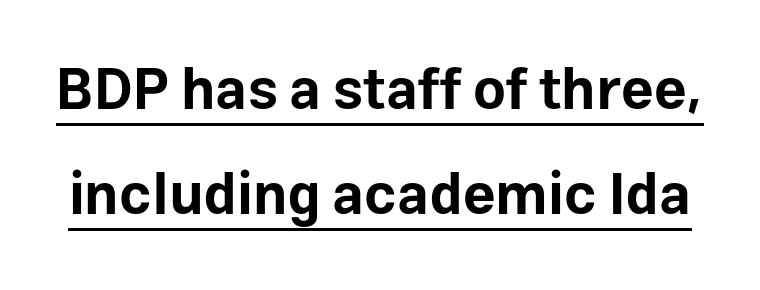
The string is rendered with underlining switched on. Here the designer chose a conventional face with non-uniform glyph widths. Stroke thickness is high; the sample reads as a true bold. The specimen reads as upright at a glance.
